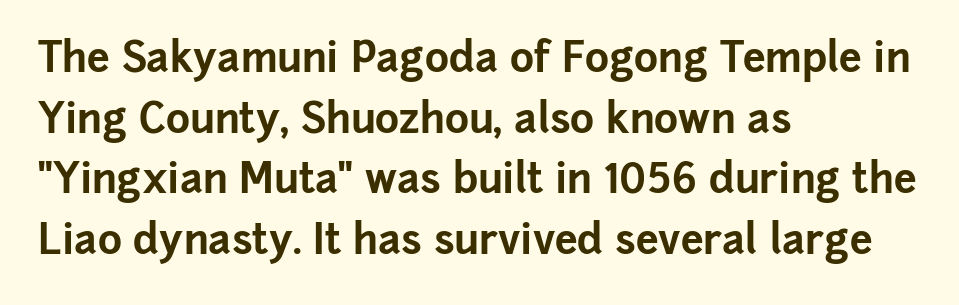
The image shows 41 px bold sans-serif type, upright; set left-aligned, normal line spacing (1.48x), normal letter spacing, not underlined; low stroke contrast and a medium x-height.
